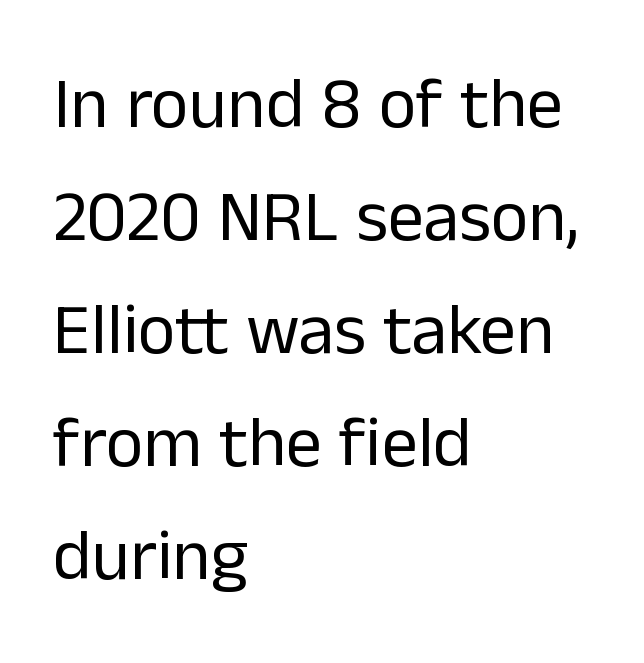
The image shows 72 px regular-weight sans-serif type, upright; set left-aligned, normal line spacing (1.57x), normal letter spacing, not underlined; low stroke contrast and a medium x-height.
